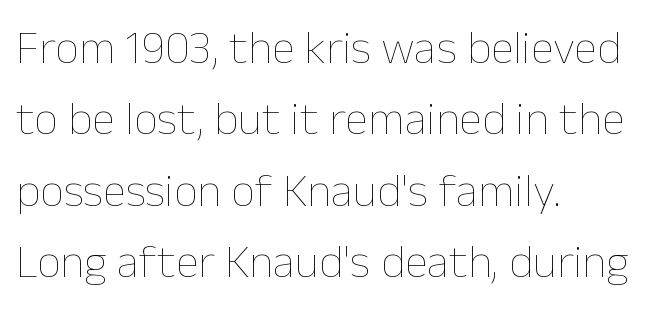
Q: Is the text bold? A: No.
Q: Is the text italic (slanted)? A: No, it is upright.
Q: Is the text underlined? A: No.
Q: How is the paragraph aligned? A: Left-aligned.
Q: Is the spacing between letters normal or unusually wide? A: Normal.
Q: Is the spacing between lines tight, normal or loose? A: Normal.
Q: Width (condensed, normal, or wide)? A: Normal.
Q: Stroke contrast? A: Low.
Q: x-height? A: Medium.
Q: Monospaced? A: No.
